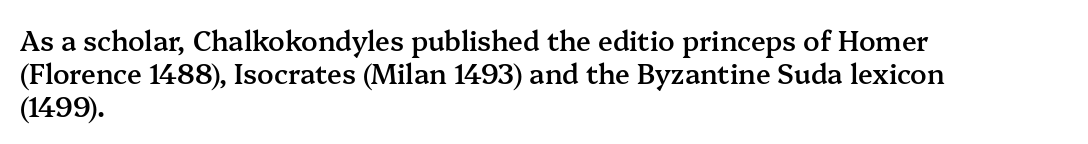
The image shows 27 px text type, upright; set left-aligned, line spacing 1.22x, normal letter spacing, not underlined.
